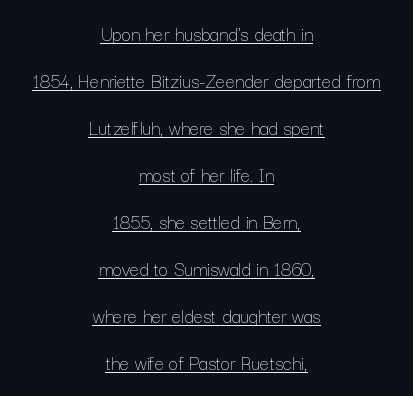
{"italic": "no", "bold": "no", "underline": "yes", "align": "center", "line_spacing": "loose", "line_spacing_ratio": 2.24, "letter_spacing": "normal", "letter_spacing_em": 0.0, "glyph_px": 21}
